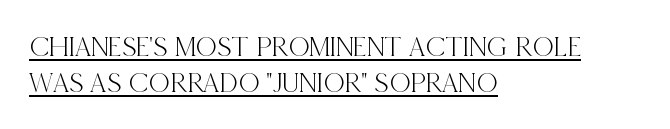
Emphasis is given by a line drawn under the lettering. Ascenders rise straight up at ninety degrees. Is this a fixed-width face? No — the glyphs have proportional, varying widths. This rendering leaves character spacing at its baseline value.
